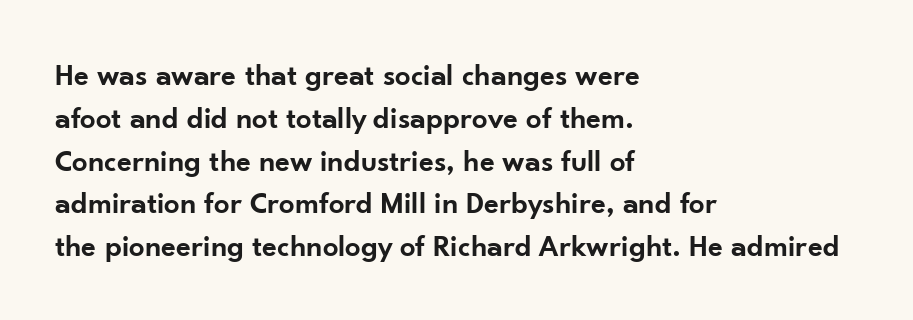
Every letter is mildly thick-stroked: semibold rather than bold. Plain, unruled lines of type. Baseline-to-baseline distance is the conventional proportion of letter height. All the whitespace from short lines collects on the right.
